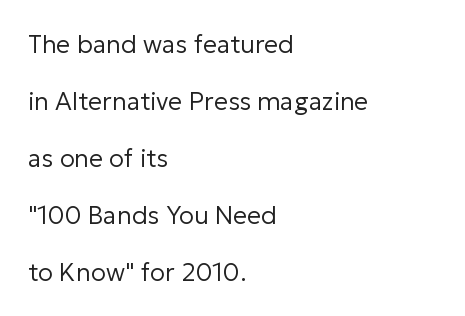
Q: Is the text bold? A: No.
Q: Is the text italic (slanted)? A: No, it is upright.
Q: Is the text underlined? A: No.
Q: How is the paragraph aligned? A: Left-aligned.
Q: Is the spacing between letters normal or unusually wide? A: Normal.
Q: Is the spacing between lines tight, normal or loose? A: Loose.
